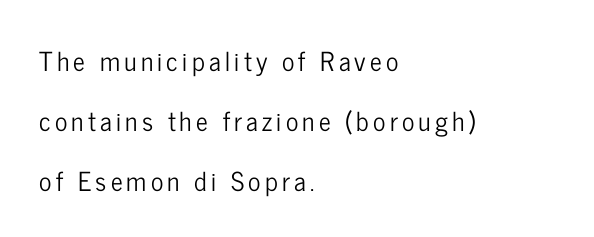
Q: Is the text italic (slanted)? A: No, it is upright.
Q: Is the text underlined? A: No.
Q: How is the paragraph aligned? A: Left-aligned.
Q: Is the spacing between lines tight, normal or loose? A: Loose.
